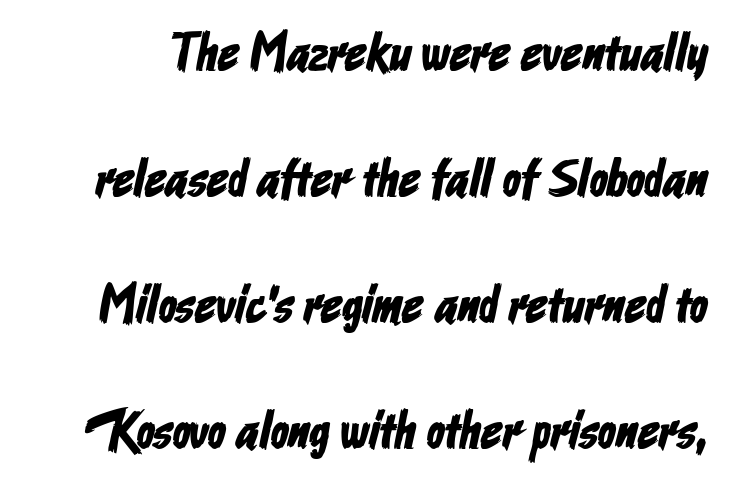
Q: Is the typeface a serif or a sans-serif typeface? A: Sans-serif.
Q: Is the text underlined? A: No.
Q: Is the spacing between letters normal or unusually wide? A: Normal.
Q: Is the spacing between lines tight, normal or loose? A: Loose.
Q: Width (condensed, normal, or wide)? A: Condensed.
Q: Stroke contrast? A: Low.
Q: x-height? A: Medium.
Q: Monospaced? A: No.
